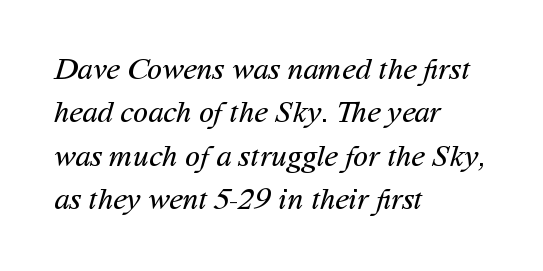
The image shows 31 px regular-weight sans-serif type; set left-aligned, normal line spacing (1.4x), normal letter spacing, not underlined; medium stroke contrast and a medium x-height.
